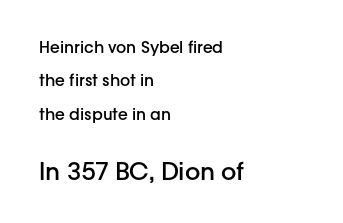
Q: Is the text bold? A: Semi-bold.
Q: Is the text italic (slanted)? A: No, it is upright.
Q: Is the text underlined? A: No.
Q: How is the paragraph aligned? A: Left-aligned.
Q: Is the spacing between letters normal or unusually wide? A: Normal.
Q: Is the spacing between lines tight, normal or loose? A: Loose.
Q: Which block of text is set in a larger size, the first (top) or the second (bottom)? A: The second (bottom) one.
